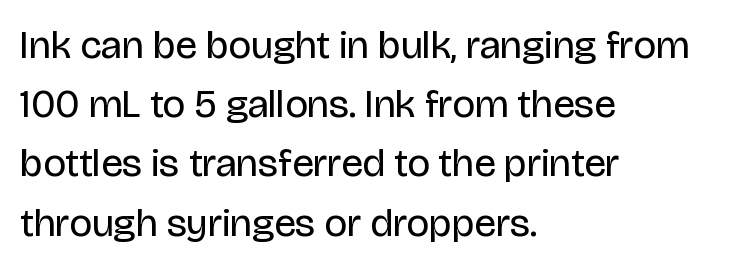
Type style note: lacks serifs. Think of a printed novel: that variable character pitch is what you see here. Is the type heavy? It reads as light-to-regular instead. These lines keep a tight, regular rhythm from letter to letter. Line spacing here is normal. The type sits square on the baseline with zero lean.
